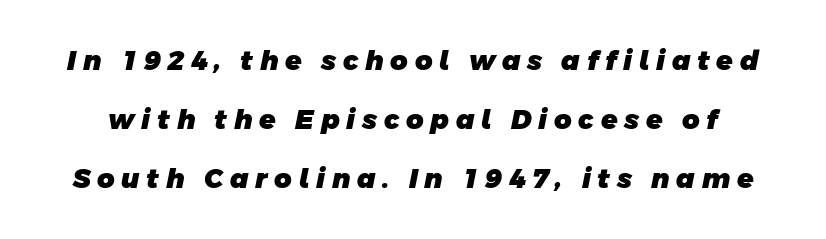
{"bold": "yes", "underline": "no", "line_spacing": "loose", "line_spacing_ratio": 2.19, "letter_spacing": "wide", "letter_spacing_em": 0.25, "glyph_px": 27}
